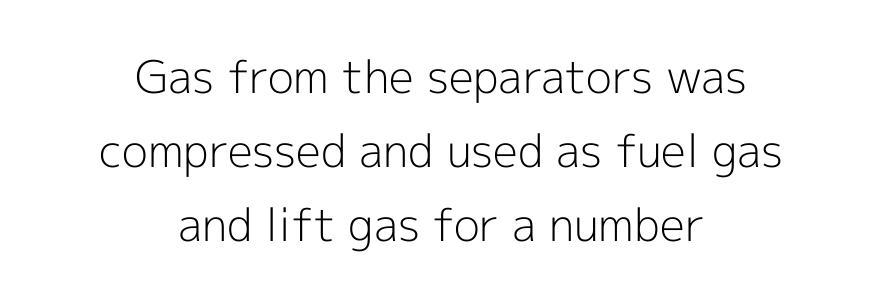
No extra tracking has been applied to these lines. A clean baseline with only descenders dipping below it. No extra ink here — the face is not bold. In terms of posture, this sample is upright. A typesetter would call this proportional, since set widths differ per character. Check where the strokes stop: nothing finishes them off — pure sans.
